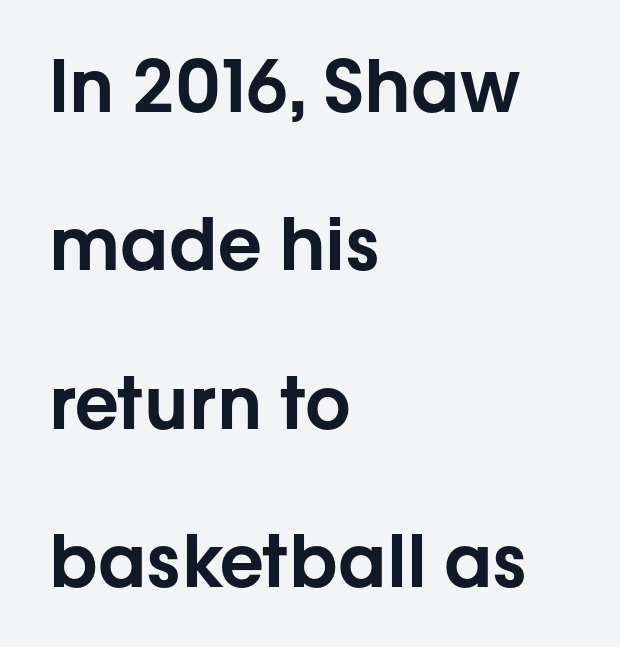
{"serif": "no", "italic": "no", "width": "normal", "stroke_contrast": "low", "x_height": "medium", "monospaced": "no", "underline": "no", "align": "left", "line_spacing": "loose", "line_spacing_ratio": 2.2, "letter_spacing": "normal", "letter_spacing_em": 0.0, "glyph_px": 72}
